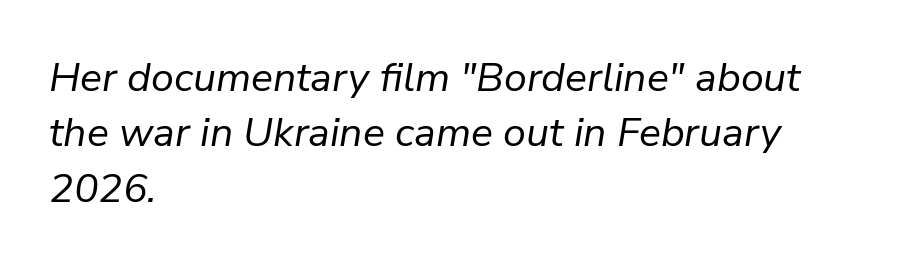
The image shows 41 px regular-weight type, italic (leaning right); set left-aligned, normal line spacing (1.35x), normal letter spacing, not underlined; low stroke contrast and a medium x-height.
